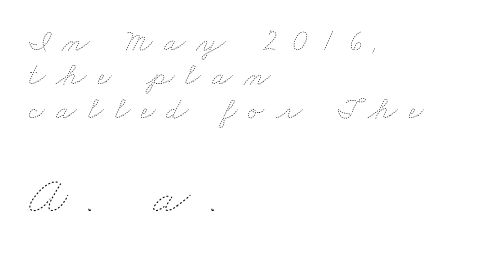
Q: Is the text bold? A: No.
Q: Is the text underlined? A: No.
Q: How is the paragraph aligned? A: Left-aligned.
Q: Is the spacing between letters normal or unusually wide? A: Unusually wide.
Q: Is the spacing between lines tight, normal or loose? A: Tight.
Q: Which block of text is set in a larger size, the first (top) or the second (bottom)? A: The second (bottom) one.
Q: Width (condensed, normal, or wide)? A: Wide.
Q: Stroke contrast? A: Low.
Q: x-height? A: Small.
Q: Monospaced? A: No.
